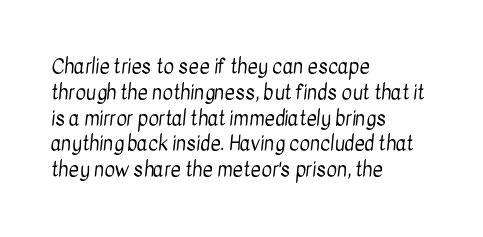
Plain, unruled lines of type. The rendering uses a moderate line-height, typical for paragraphs. Notice how the passage keeps a crisp vertical edge on the left only. No chunkiness to these letters — they're not bold. Letter spacing: default.
